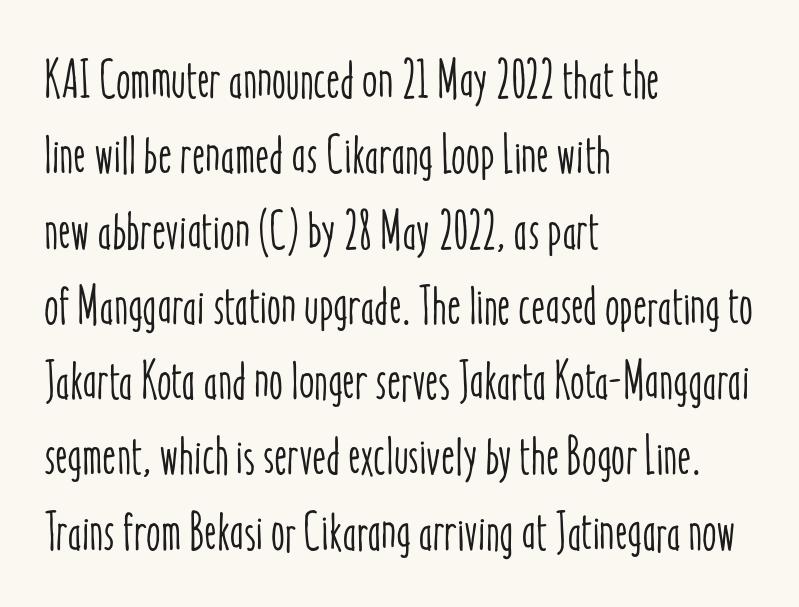
{"italic": "no", "width": "condensed", "stroke_contrast": "low", "x_height": "medium", "monospaced": "no", "underline": "no", "align": "left", "line_spacing": "normal", "line_spacing_ratio": 1.42, "letter_spacing": "normal", "letter_spacing_em": 0.0, "glyph_px": 53}
